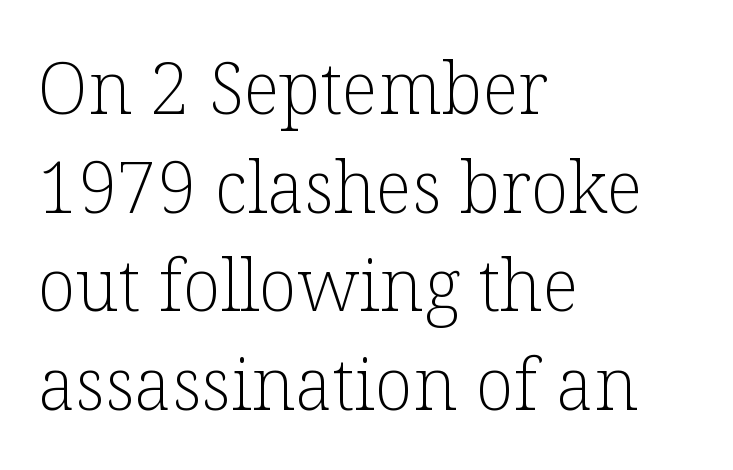
The type sits square on the baseline with zero lean. If you measured baseline to baseline, you'd find a middling distance. Old-style or modern, the face here clearly has serifs. The passage shown is not underscored anywhere. This sample has the flowing, uneven cadence of proportional lettering. The rendering keeps characters at their native spacing.
